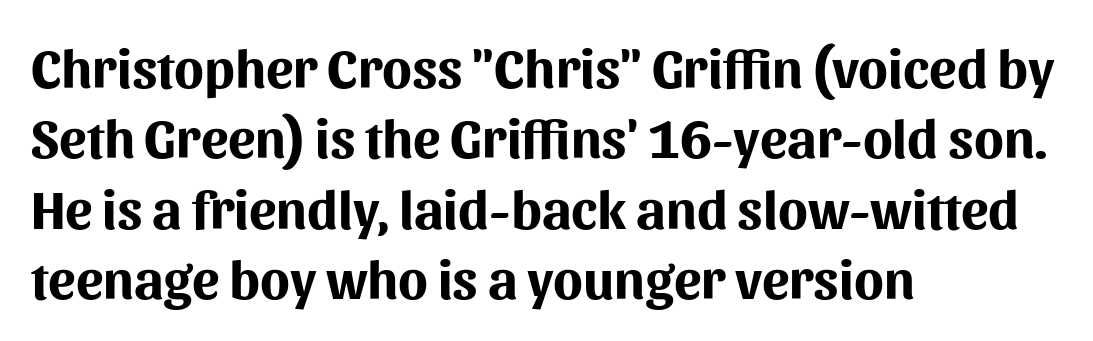
The image shows 55 px bold sans-serif type, upright; set left-aligned, normal line spacing (1.28x), normal letter spacing, not underlined; medium stroke contrast and a medium x-height.
